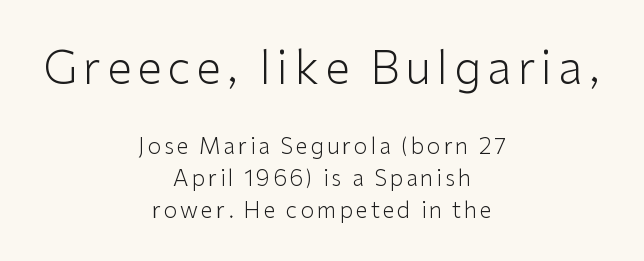
{"serif": "no", "italic": "no", "bold": "no", "weight": "light", "width": "normal", "stroke_contrast": "low", "x_height": "medium", "monospaced": "no", "underline": "no", "align": "center", "line_spacing": "normal", "line_spacing_ratio": 1.45, "larger_block": "first", "size_ratio": 2.05, "glyph_px": 45}
